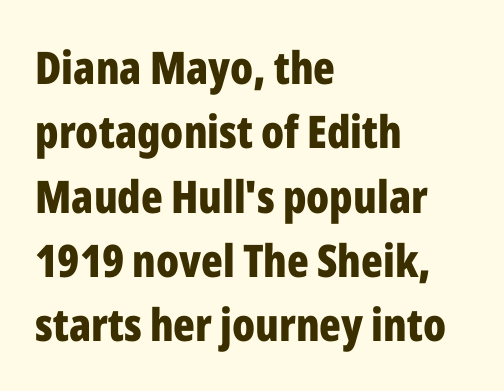
You could not count columns in this text — the font is proportionally spaced. Do the letters lean? They stand straight. Spacing between characters is what you'd get straight out of the box. Summary of vertical rhythm: regular, with standard interline spacing.
